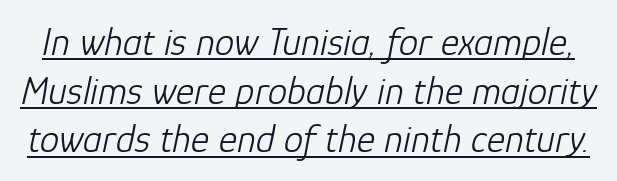
Q: Is the text bold? A: No.
Q: Is the text italic (slanted)? A: Yes, it leans right by about 12 degrees.
Q: Is the text underlined? A: Yes.
Q: Is the spacing between letters normal or unusually wide? A: Normal.
Q: Is the spacing between lines tight, normal or loose? A: Normal.
Q: Width (condensed, normal, or wide)? A: Normal.
Q: Stroke contrast? A: Low.
Q: x-height? A: Medium.
Q: Monospaced? A: No.
